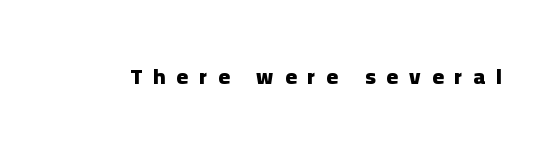
The image shows 22 px bold type, upright; set unusually wide letter spacing (+0.5 em), not underlined.
